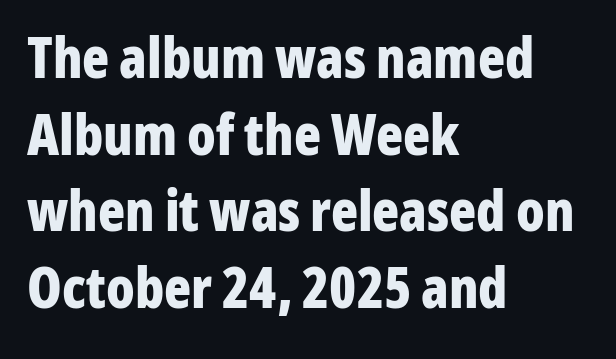
A dark, heavy texture on the line: the type is bold. These lines stack with their left ends in a neat column. Tracking value appears to be zero — textbook default spacing. The face used here is proportionally spaced, like ordinary book or web type. Rule under the text: the space is simply empty.
